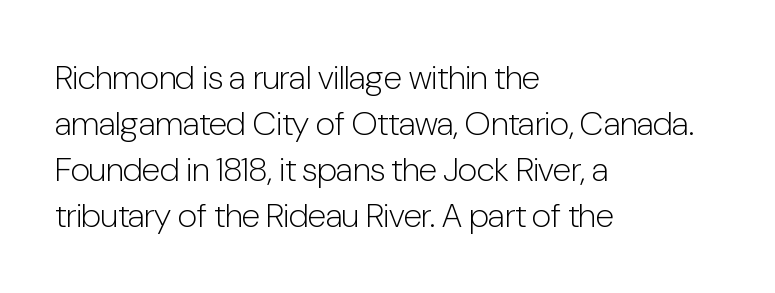
{"serif": "no", "italic": "no", "bold": "no", "weight": "light", "width": "condensed", "stroke_contrast": "low", "x_height": "medium", "monospaced": "no", "underline": "no", "align": "left", "line_spacing": "normal", "line_spacing_ratio": 1.35, "letter_spacing": "normal", "letter_spacing_em": 0.0, "glyph_px": 34}
